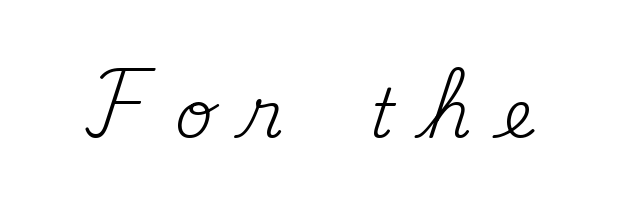
Q: Is the text bold? A: No.
Q: Is the text italic (slanted)? A: Yes.
Q: Is the typeface a serif or a sans-serif typeface? A: Serif.
Q: Is the text underlined? A: No.
Q: Is the spacing between letters normal or unusually wide? A: Unusually wide.
Q: Width (condensed, normal, or wide)? A: Normal.
Q: Stroke contrast? A: Medium.
Q: x-height? A: Small.
Q: Monospaced? A: No.
